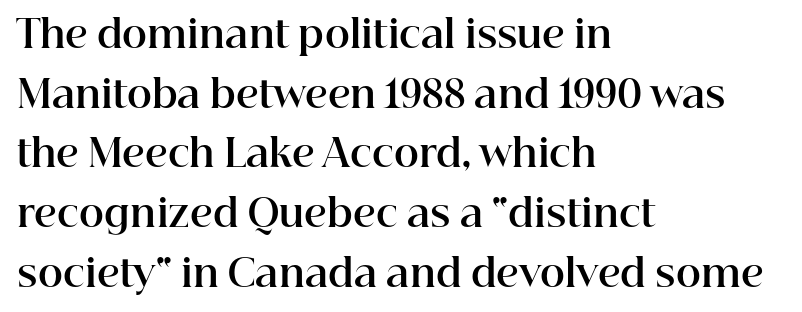
The image shows 38 px bold serif type, upright; set left-aligned, normal line spacing (1.57x), normal letter spacing, not underlined; high stroke contrast and a medium x-height.
